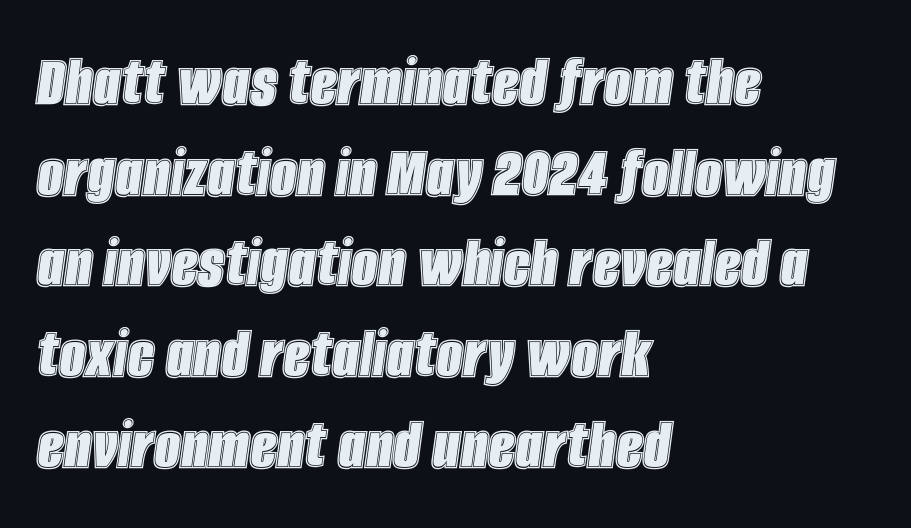
Character widths vary here, with narrow letters taking less room than wide ones. Glyph-to-glyph distance matches everyday printed text. Each line starts at the same left margin while the right side varies. Emphasis-style slanted type is in use. The space beneath each line is pristine and unruled.
